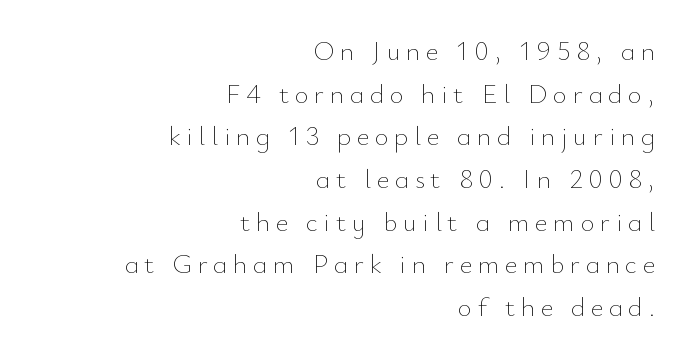
The image shows 27 px text type, upright; set right-aligned, normal line spacing (1.58x), unusually wide letter spacing (+0.21 em), not underlined.
